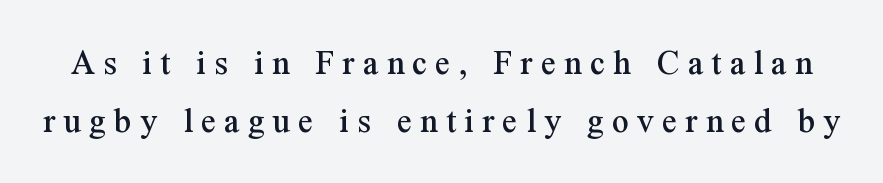
The image shows 37 px serif type, upright; set normal line spacing (1.57x), unusually wide letter spacing (+0.22 em), not underlined; medium stroke contrast and a medium x-height.
